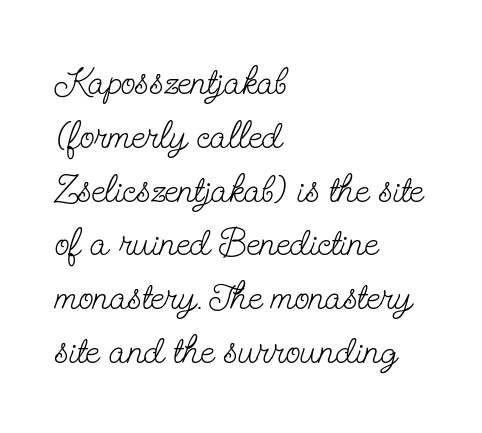
One glance says typical: line gaps are just what's usual. This sample has the flowing, uneven cadence of proportional lettering. The typeface chosen for these lines features serifs. The face used here is rendered with its standard letterfit. Stems here are at most as thick as an everyday book face.
